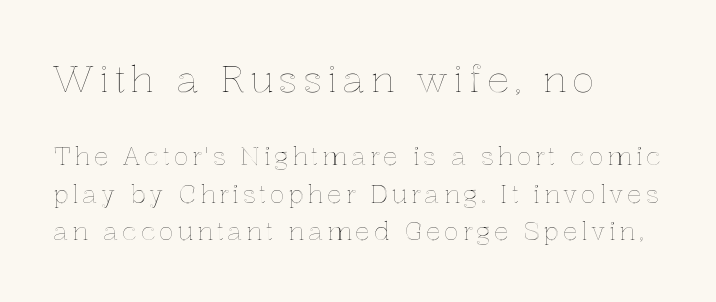
{"italic": "no", "width": "normal", "x_height": "medium", "monospaced": "no", "underline": "no", "align": "left", "line_spacing": "normal", "line_spacing_ratio": 1.5, "larger_block": "first", "size_ratio": 1.48, "glyph_px": 37}
